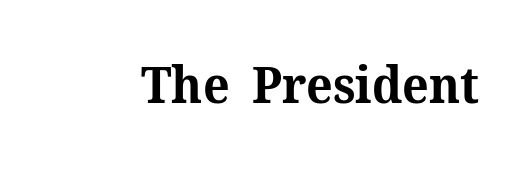
The image shows 50 px bold serif type, upright; set normal letter spacing, not underlined; medium stroke contrast and a medium x-height.
